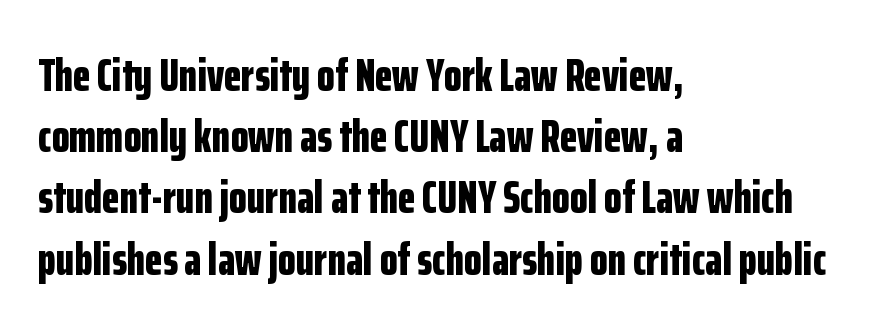
The image shows 46 px bold, condensed sans-serif type, upright; set left-aligned, normal line spacing (1.33x), normal letter spacing, not underlined; low stroke contrast and a medium x-height.
